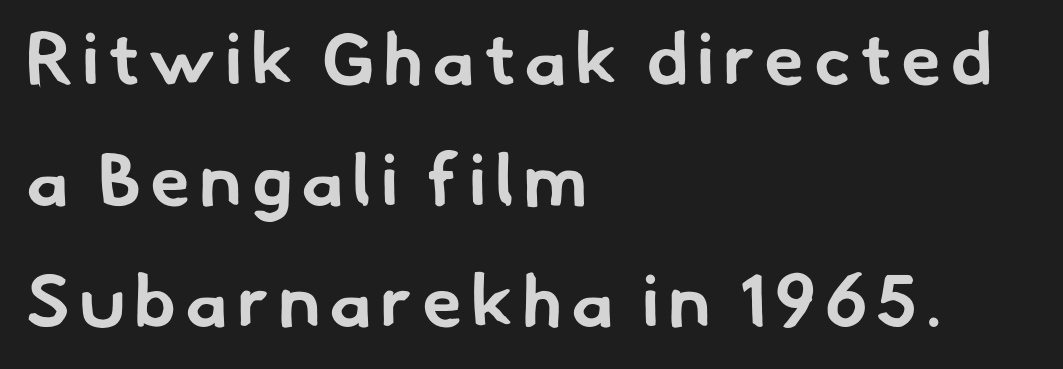
{"serif": "no", "bold": "yes", "weight": "bold", "width": "normal", "stroke_contrast": "low", "x_height": "small", "monospaced": "no", "underline": "no", "align": "left", "line_spacing": "normal", "line_spacing_ratio": 1.66, "glyph_px": 73}
